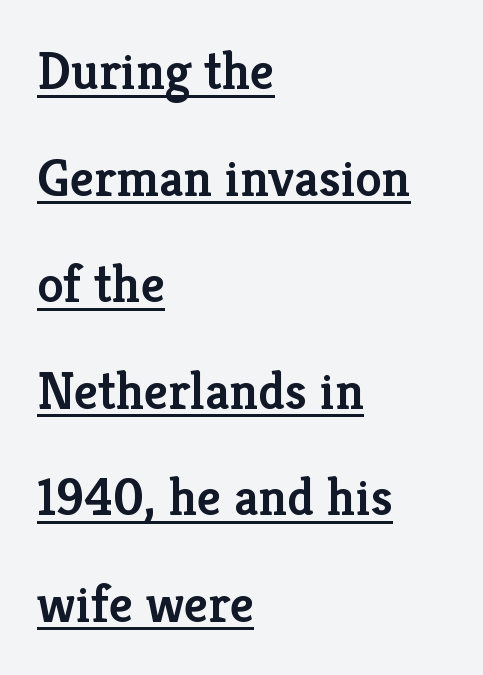
Q: Is the text bold? A: Semi-bold.
Q: Is the text italic (slanted)? A: No, it is upright.
Q: Is the typeface a serif or a sans-serif typeface? A: Serif.
Q: Is the text underlined? A: Yes.
Q: How is the paragraph aligned? A: Left-aligned.
Q: Is the spacing between letters normal or unusually wide? A: Normal.
Q: Is the spacing between lines tight, normal or loose? A: Loose.
Q: Width (condensed, normal, or wide)? A: Normal.
Q: Stroke contrast? A: Low.
Q: x-height? A: Medium.
Q: Monospaced? A: No.
